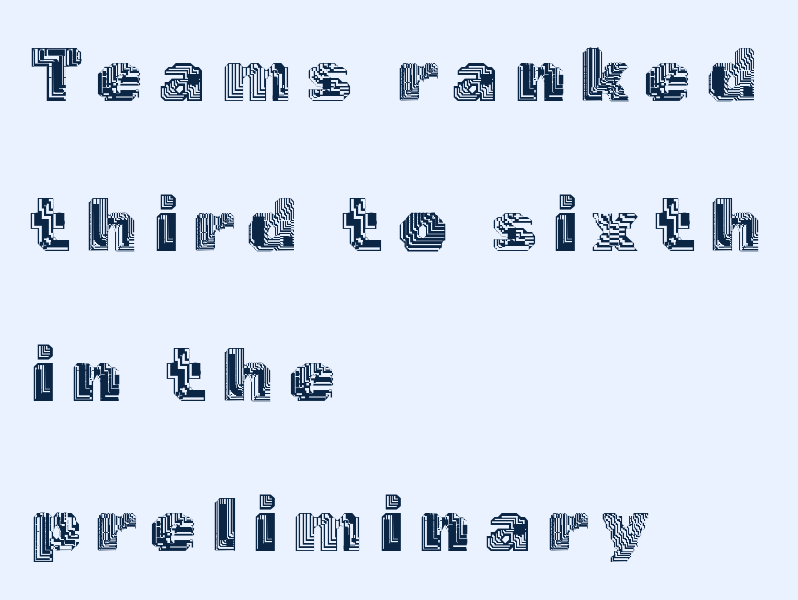
{"italic": "no", "width": "normal", "x_height": "medium", "monospaced": "no", "underline": "no", "align": "left", "line_spacing": "loose", "line_spacing_ratio": 2.0, "letter_spacing": "wide", "letter_spacing_em": 0.21, "glyph_px": 75}
